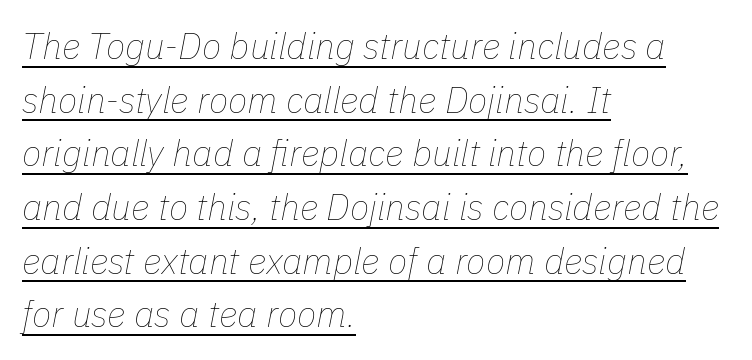
Counters stay open thanks to moderate or lighter strokes. The rendering anchors every line to the left-hand side. The typography opts for an oblique posture over an upright one. The typesetter has applied underlining to the passage shown. Observe the ordinary spacing: letters are neighbours, not strangers.
